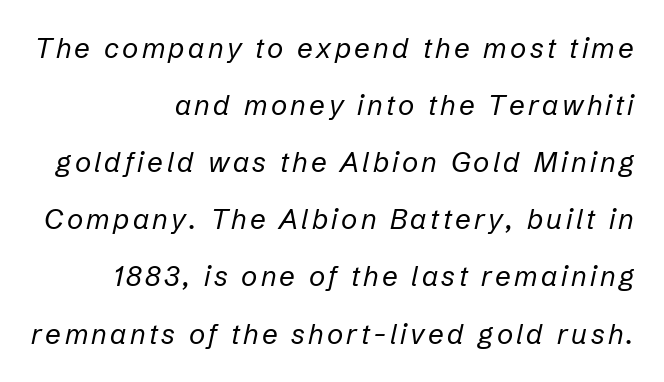
Q: Is the text bold? A: No.
Q: Is the text italic (slanted)? A: Yes, it leans right by about 12 degrees.
Q: Is the text underlined? A: No.
Q: How is the paragraph aligned? A: Right-aligned.
Q: Is the spacing between lines tight, normal or loose? A: Loose.
Q: Width (condensed, normal, or wide)? A: Normal.
Q: Stroke contrast? A: Low.
Q: x-height? A: Medium.
Q: Monospaced? A: No.
